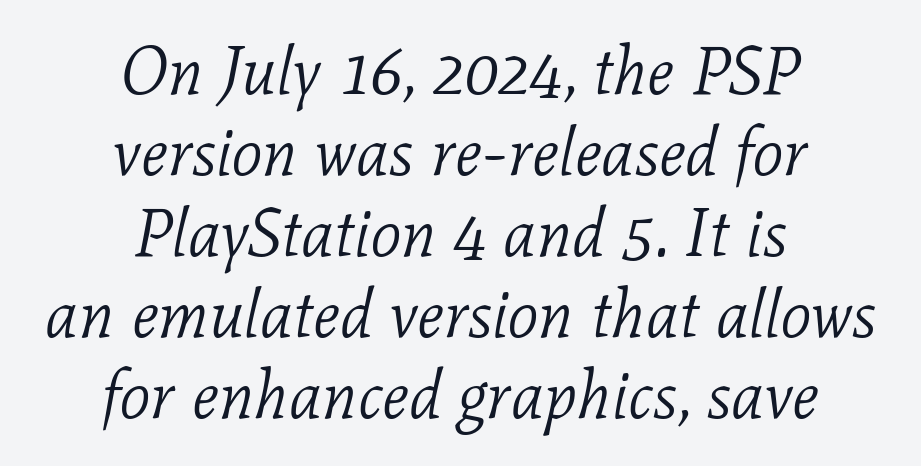
The image shows 67 px light serif type, italic (leaning right); set centered, line spacing 1.21x, normal letter spacing, not underlined; low stroke contrast and a medium x-height.
